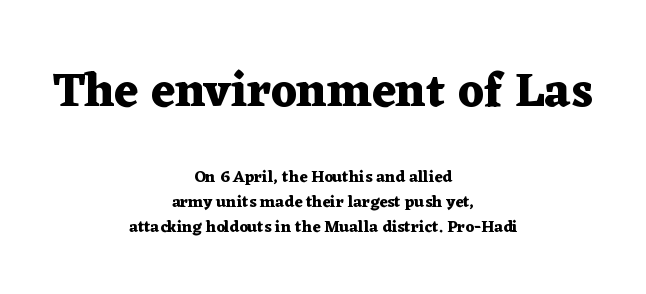
The image shows 48 px heavy, wide serif type, upright; set centered, normal line spacing (1.54x), normal letter spacing, not underlined; the first (top) block is 3.0x larger; medium stroke contrast and a medium x-height.
